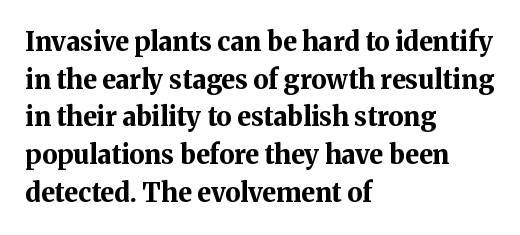
Q: Is the text bold? A: Yes.
Q: Is the text italic (slanted)? A: No, it is upright.
Q: Is the text underlined? A: No.
Q: How is the paragraph aligned? A: Left-aligned.
Q: Is the spacing between letters normal or unusually wide? A: Normal.
Q: Is the spacing between lines tight, normal or loose? A: Normal.
